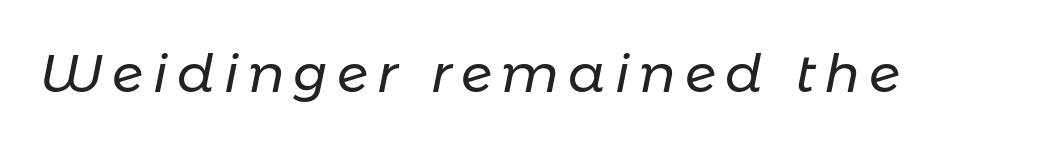
Q: Is the text bold? A: No.
Q: Is the text italic (slanted)? A: Yes, it leans right by about 11 degrees.
Q: Is the text underlined? A: No.
Q: Width (condensed, normal, or wide)? A: Normal.
Q: Stroke contrast? A: Low.
Q: x-height? A: Medium.
Q: Monospaced? A: No.
